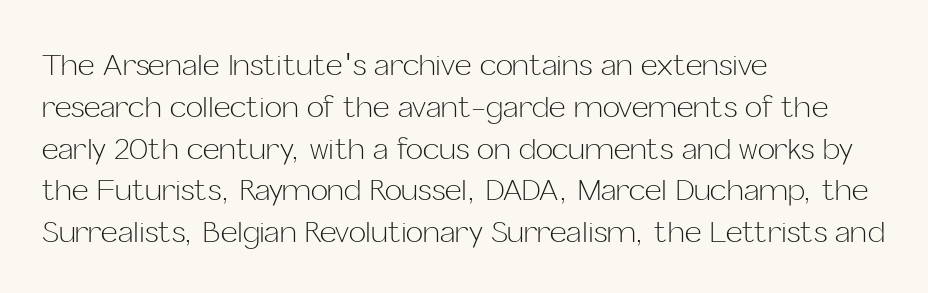
Tall strokes in this sample are plumb rather than angled. No feet cap the strokes, marking this as sans-serif type. Glance below the letters and you will spot only blank space. Every row of glyphs begins at an identical x-position on the left. The face used here is proportionally spaced, like ordinary book or web type. The letters sit at their default tracking, neither squeezed nor spread.
